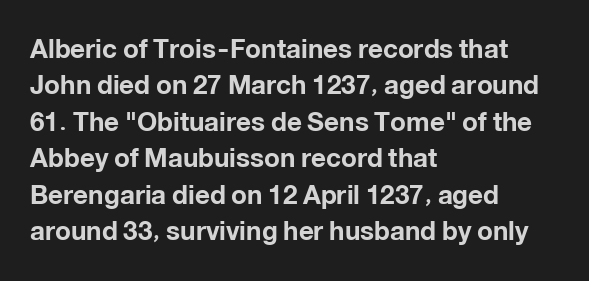
Characters remain perfectly vertical along every line. The passage is arranged the way most books set body copy — flush left. These lines sit exactly where default settings would place them. Nobody touched the tracking dial on this one. Descender tails drop into unmarked territory. Is the type bold? Yes — the strokes are clearly thick and heavy.
